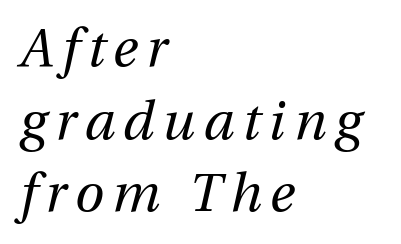
The image shows 53 px regular-weight type, italic (leaning right); set left-aligned, normal line spacing (1.37x), not underlined; medium stroke contrast and a medium x-height.
